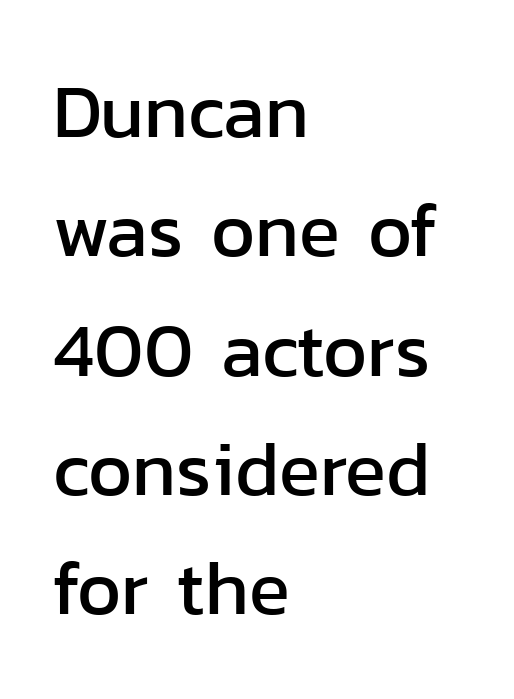
Each letter's strokes conclude bluntly, with no projecting serifs. Plain, unruled lines of type. These lines are set flush left with a ragged right edge. Each letter keeps its own natural width here, so spacing adapts to shape. It's the straight-up-and-down kind of type.
